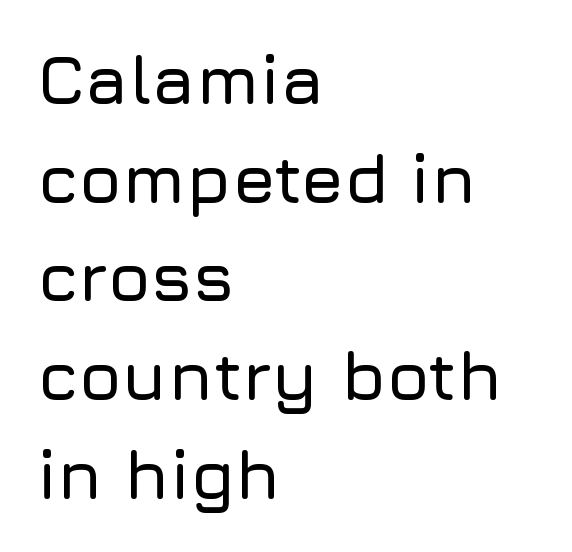
{"serif": "no", "italic": "no", "width": "normal", "stroke_contrast": "low", "x_height": "medium", "monospaced": "no", "underline": "no", "align": "left", "line_spacing": "normal", "line_spacing_ratio": 1.43, "letter_spacing": "normal", "letter_spacing_em": 0.0, "glyph_px": 69}
